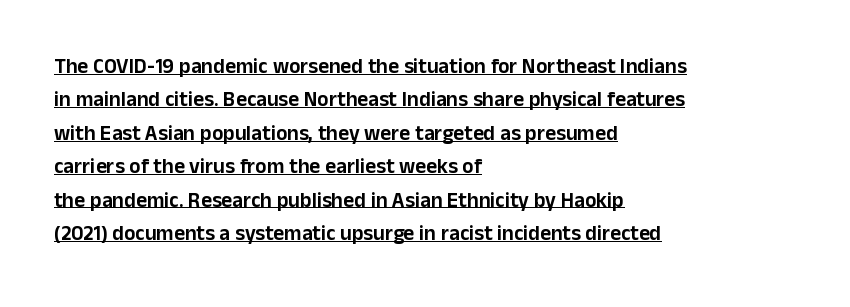
{"italic": "no", "underline": "yes", "align": "left", "line_spacing": "normal", "line_spacing_ratio": 1.59, "letter_spacing": "normal", "letter_spacing_em": 0.0, "glyph_px": 21}
